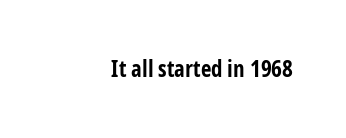
The image shows 23 px bold type, upright; set normal letter spacing, not underlined.
